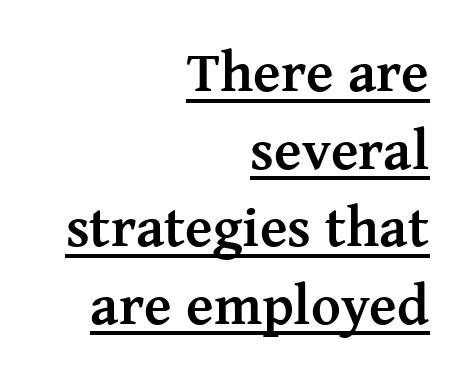
The face used here is seriffed, in the tradition of book romans. Line endings align vertically; line beginnings do not. Compared with typical paragraphs, the rows here are spaced about the same. Caption: lettering with a line underneath. The type is set solid horizontally, with unmodified tracking. The type sits square on the baseline with zero lean.
